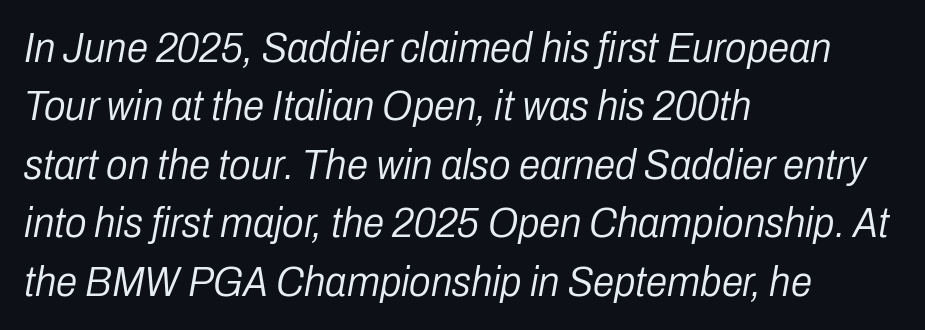
Think of a printed novel: that variable character pitch is what you see here. Bold? No — there's no thickening of the strokes. Is the block centered? No — it sits flush against the left margin. Italic? Definitely — the glyphs are oblique.
